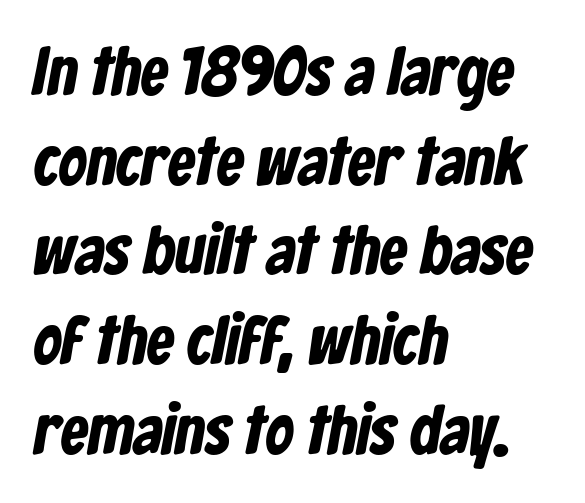
Q: Is the text bold? A: Yes.
Q: Is the typeface a serif or a sans-serif typeface? A: Sans-serif.
Q: Is the text underlined? A: No.
Q: How is the paragraph aligned? A: Left-aligned.
Q: Is the spacing between letters normal or unusually wide? A: Normal.
Q: Is the spacing between lines tight, normal or loose? A: Normal.
Q: Width (condensed, normal, or wide)? A: Condensed.
Q: Stroke contrast? A: Low.
Q: x-height? A: Medium.
Q: Monospaced? A: No.
